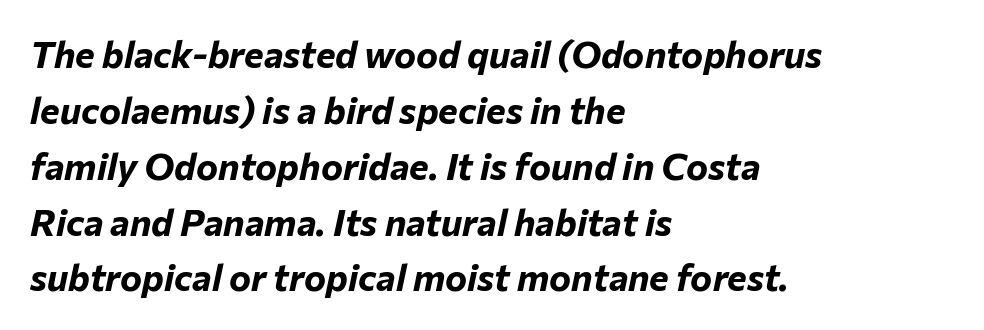
{"italic": "yes", "lean": "right", "slant_degrees": 12, "bold": "yes", "weight": "bold", "width": "normal", "stroke_contrast": "low", "x_height": "medium", "monospaced": "no", "underline": "no", "align": "left", "line_spacing": "normal", "line_spacing_ratio": 1.51, "letter_spacing": "normal", "letter_spacing_em": 0.0, "glyph_px": 37}
